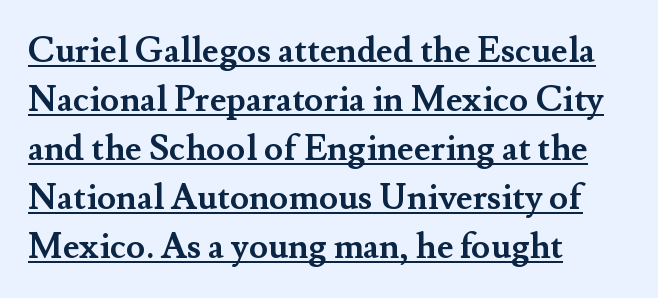
The letters stand upright; this is a roman face. Casual observation: everything's shoved over to the left. Heft: maximum for text — a bold. Do the characters align in a grid? No, the font is proportional. These lines sit exactly where default settings would place them.
